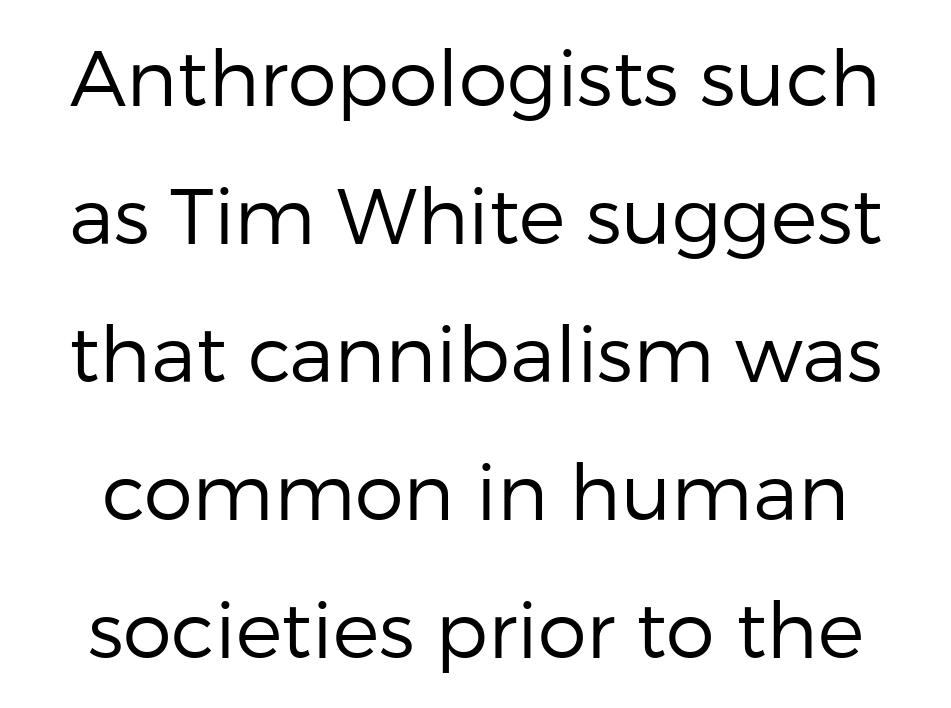
The image shows 78 px regular-weight sans-serif type, upright; set line spacing 1.77x, normal letter spacing, not underlined; low stroke contrast and a medium x-height.
